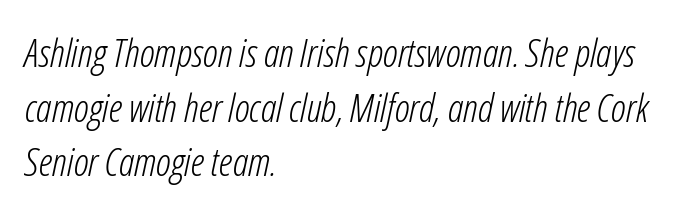
{"italic": "yes", "lean": "right", "slant_degrees": 12, "bold": "no", "weight": "light", "width": "condensed", "stroke_contrast": "low", "x_height": "medium", "monospaced": "no", "underline": "no", "align": "left", "line_spacing": "normal", "line_spacing_ratio": 1.4, "letter_spacing": "normal", "letter_spacing_em": 0.0, "glyph_px": 39}
